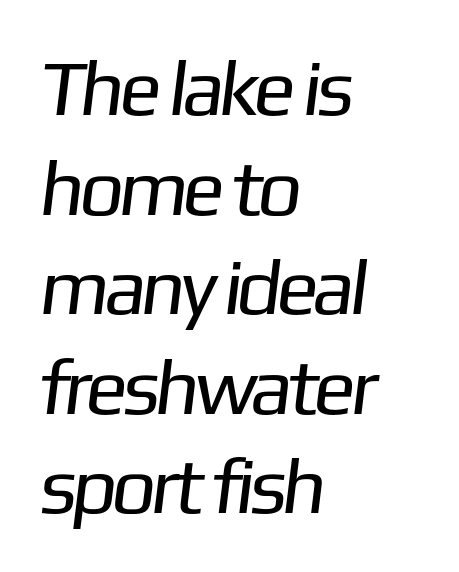
Q: Is the text bold? A: No.
Q: Is the typeface a serif or a sans-serif typeface? A: Sans-serif.
Q: Is the text underlined? A: No.
Q: How is the paragraph aligned? A: Left-aligned.
Q: Is the spacing between letters normal or unusually wide? A: Normal.
Q: Is the spacing between lines tight, normal or loose? A: Normal.
Q: Width (condensed, normal, or wide)? A: Normal.
Q: Stroke contrast? A: Low.
Q: x-height? A: Medium.
Q: Monospaced? A: No.
